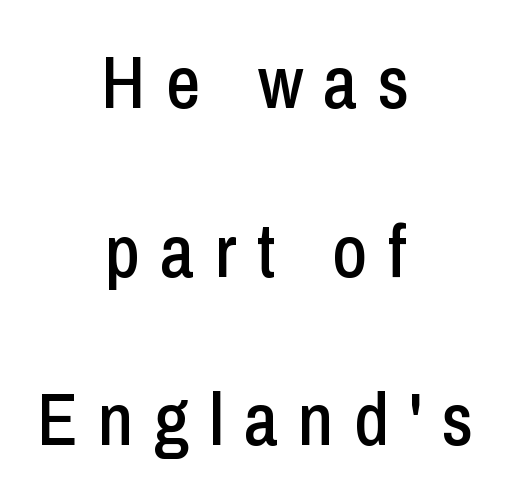
{"serif": "no", "italic": "no", "width": "condensed", "stroke_contrast": "low", "x_height": "medium", "monospaced": "no", "underline": "no", "align": "center", "line_spacing": "loose", "line_spacing_ratio": 2.25, "letter_spacing": "wide", "letter_spacing_em": 0.27, "glyph_px": 75}
